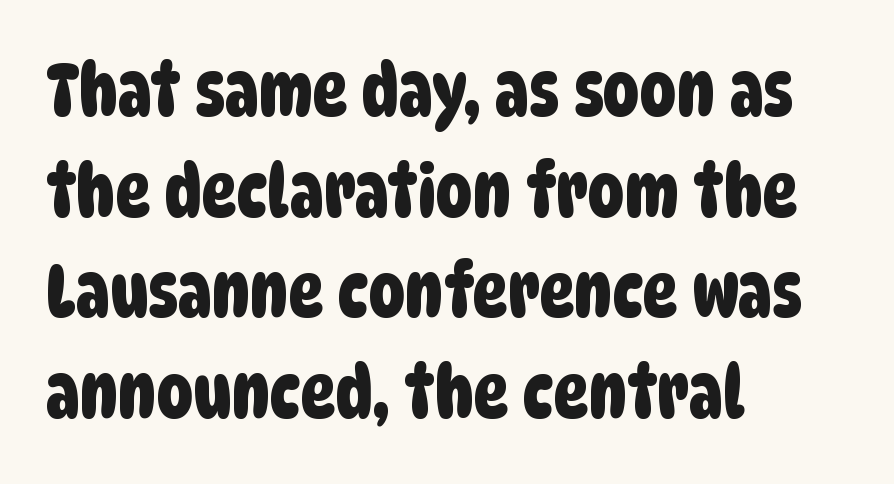
Q: Is the typeface a serif or a sans-serif typeface? A: Sans-serif.
Q: Is the text underlined? A: No.
Q: How is the paragraph aligned? A: Left-aligned.
Q: Is the spacing between letters normal or unusually wide? A: Normal.
Q: Is the spacing between lines tight, normal or loose? A: Normal.
Q: Width (condensed, normal, or wide)? A: Condensed.
Q: Stroke contrast? A: Low.
Q: x-height? A: Large.
Q: Monospaced? A: No.
